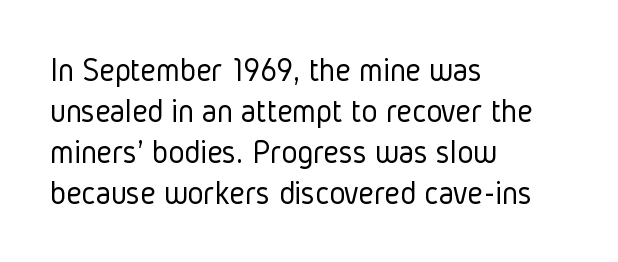
Horizontally, the lines are justified to the leading edge only. Do the characters align in a grid? No, the font is proportional. The space directly below the letters is spotless. This is sans-serif lettering, the kind often seen on screens and signage.
